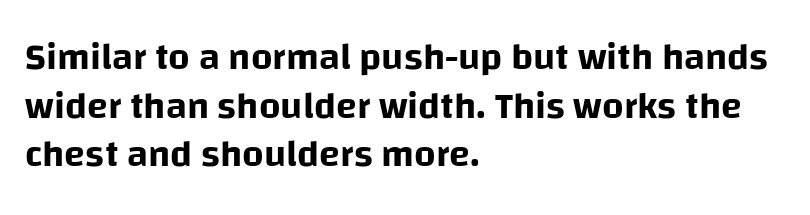
The image shows 38 px sans-serif type, upright; set left-aligned, normal line spacing (1.28x), normal letter spacing, not underlined; low stroke contrast and a large x-height.
